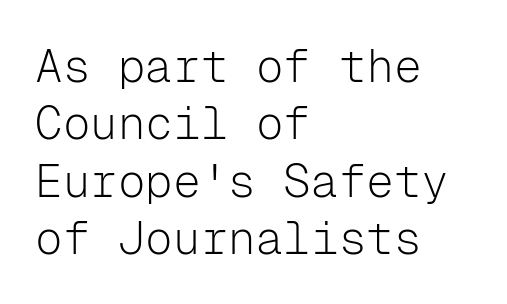
Caption: face not bold, strokes unweighted. Grotesque or geometric, the face here clearly has no serifs. Nothing unusual about the tracking: characters are spaced as the font intends. Any mark beneath the type? The region is blank. One glance says typical: line gaps are just what's usual.
